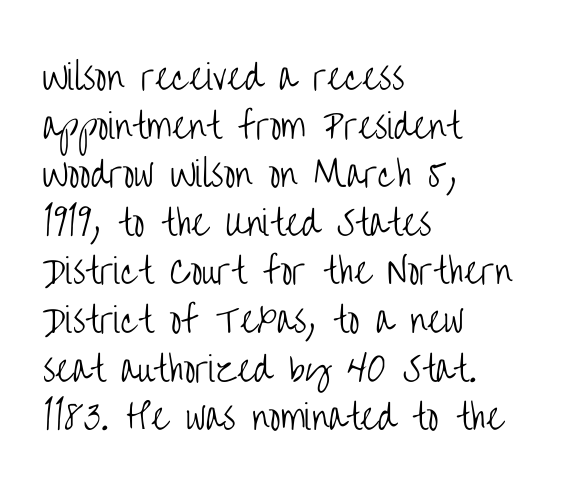
The image shows 34 px light, condensed sans-serif type, upright; set left-aligned, normal line spacing (1.43x), normal letter spacing, not underlined; low stroke contrast and a large x-height.
